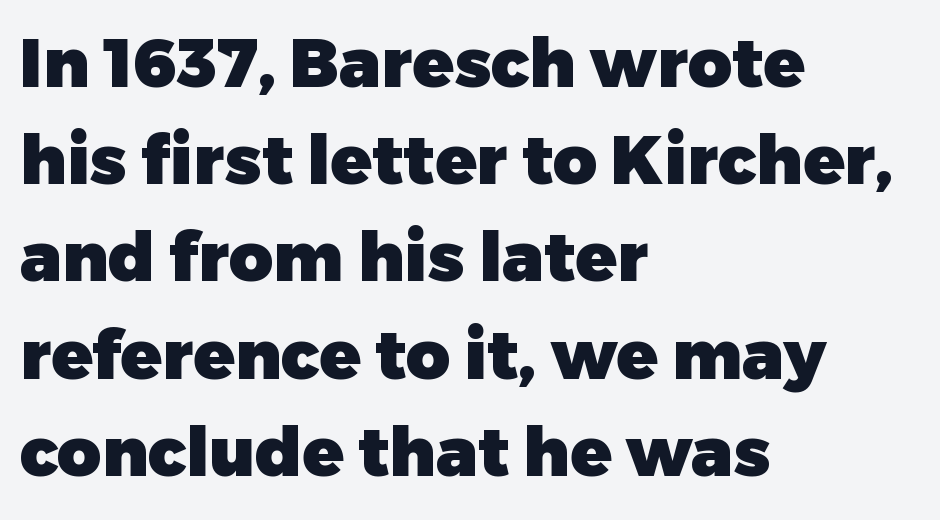
Q: Is the text bold? A: Yes.
Q: Is the text italic (slanted)? A: No, it is upright.
Q: Is the typeface a serif or a sans-serif typeface? A: Sans-serif.
Q: Is the text underlined? A: No.
Q: How is the paragraph aligned? A: Left-aligned.
Q: Is the spacing between letters normal or unusually wide? A: Normal.
Q: Is the spacing between lines tight, normal or loose? A: Normal.
Q: Width (condensed, normal, or wide)? A: Normal.
Q: Stroke contrast? A: Low.
Q: x-height? A: Medium.
Q: Monospaced? A: No.
